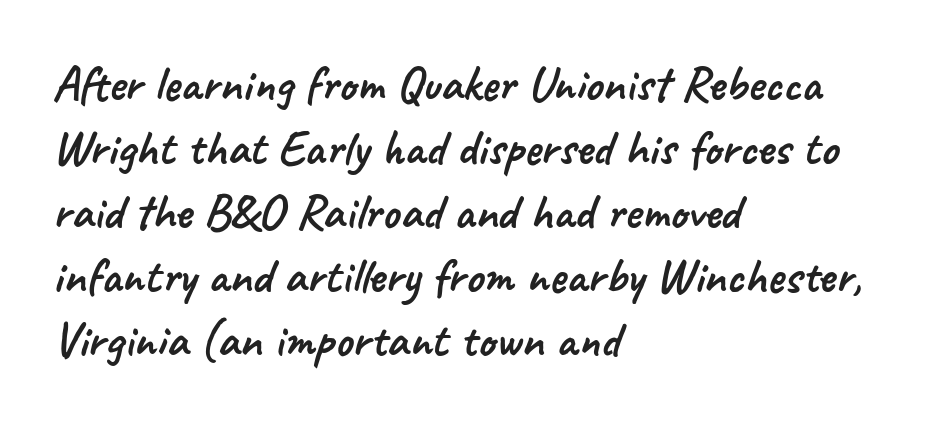
Q: Is the typeface a serif or a sans-serif typeface? A: Sans-serif.
Q: Is the text underlined? A: No.
Q: How is the paragraph aligned? A: Left-aligned.
Q: Is the spacing between letters normal or unusually wide? A: Normal.
Q: Is the spacing between lines tight, normal or loose? A: Normal.
Q: Width (condensed, normal, or wide)? A: Normal.
Q: Stroke contrast? A: Low.
Q: x-height? A: Small.
Q: Monospaced? A: No.
